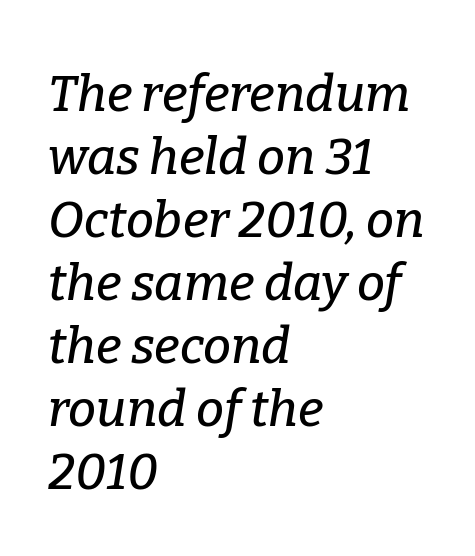
Q: Is the text italic (slanted)? A: Yes, it leans right by about 9 degrees.
Q: Is the typeface a serif or a sans-serif typeface? A: Serif.
Q: Is the text underlined? A: No.
Q: How is the paragraph aligned? A: Left-aligned.
Q: Is the spacing between letters normal or unusually wide? A: Normal.
Q: Is the spacing between lines tight, normal or loose? A: Normal.
Q: Width (condensed, normal, or wide)? A: Normal.
Q: Stroke contrast? A: Low.
Q: x-height? A: Medium.
Q: Monospaced? A: No.
